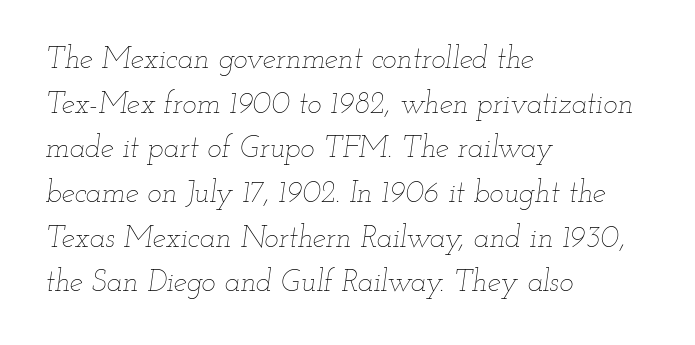
No chunkiness to these letters — they're not bold. These lines are set flush left with a ragged right edge. In terms of leading, this rendering sits right in the middle. The area under the type is left untouched. The passage shown is typed in a proportional face where columns would drift.
